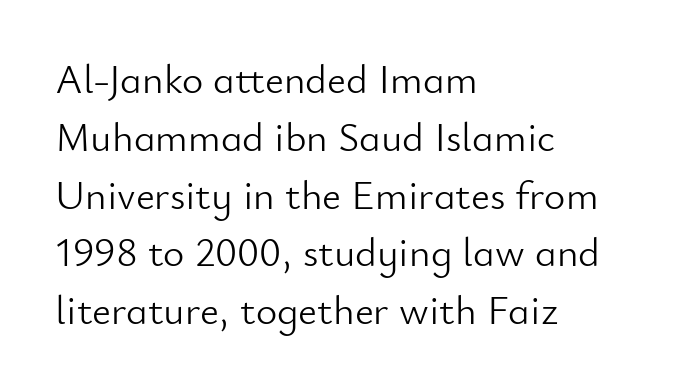
Glance below the letters and you will spot only blank space. Every row of glyphs begins at an identical x-position on the left. The letters advance in unequal steps, a hallmark of proportional type. Upright lettering throughout.
